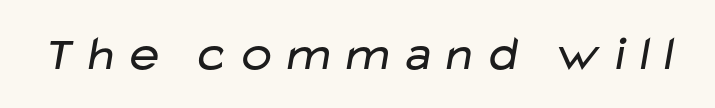
Q: Is the text bold? A: No.
Q: Is the typeface a serif or a sans-serif typeface? A: Sans-serif.
Q: Is the text underlined? A: No.
Q: Width (condensed, normal, or wide)? A: Wide.
Q: Stroke contrast? A: Low.
Q: x-height? A: Medium.
Q: Monospaced? A: No.
